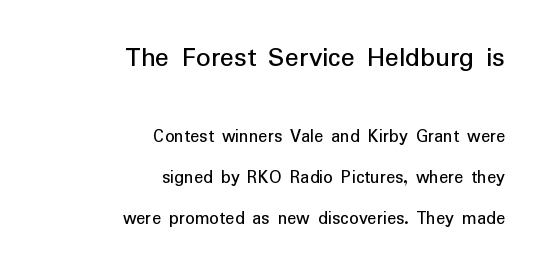
Q: Is the text italic (slanted)? A: No, it is upright.
Q: Is the typeface a serif or a sans-serif typeface? A: Sans-serif.
Q: Is the text underlined? A: No.
Q: How is the paragraph aligned? A: Right-aligned.
Q: Is the spacing between letters normal or unusually wide? A: Normal.
Q: Is the spacing between lines tight, normal or loose? A: Loose.
Q: Which block of text is set in a larger size, the first (top) or the second (bottom)? A: The first (top) one.
Q: Width (condensed, normal, or wide)? A: Normal.
Q: Stroke contrast? A: Low.
Q: x-height? A: Medium.
Q: Monospaced? A: No.
